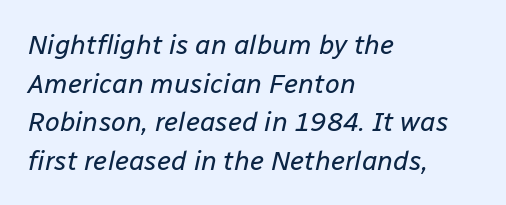
The strokes are not fattened; the text isn't bold. These lines sit exactly where default settings would place them. This rendering uses left alignment, leaving the right contour irregular. You can tell it's italic because the verticals aren't actually vertical.
